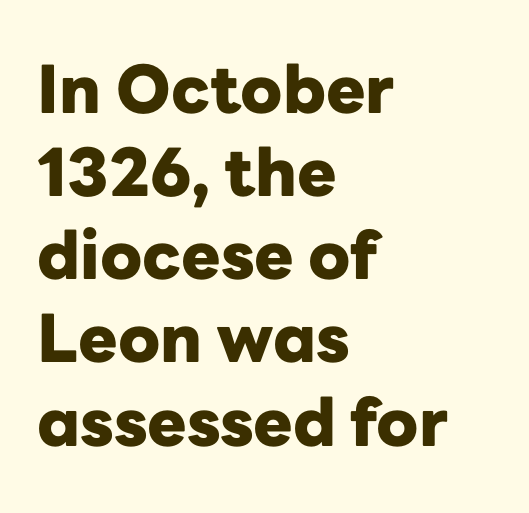
The image shows 66 px heavy sans-serif type, upright; set left-aligned, normal line spacing (1.26x), normal letter spacing, not underlined; low stroke contrast and a medium x-height.
